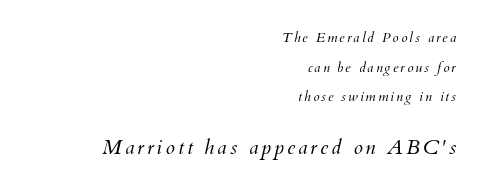
{"italic": "yes", "lean": "right", "slant_degrees": 12, "bold": "no", "underline": "no", "align": "right", "line_spacing": "loose", "line_spacing_ratio": 2.11, "larger_block": "second", "size_ratio": 1.5, "glyph_px": 21}
